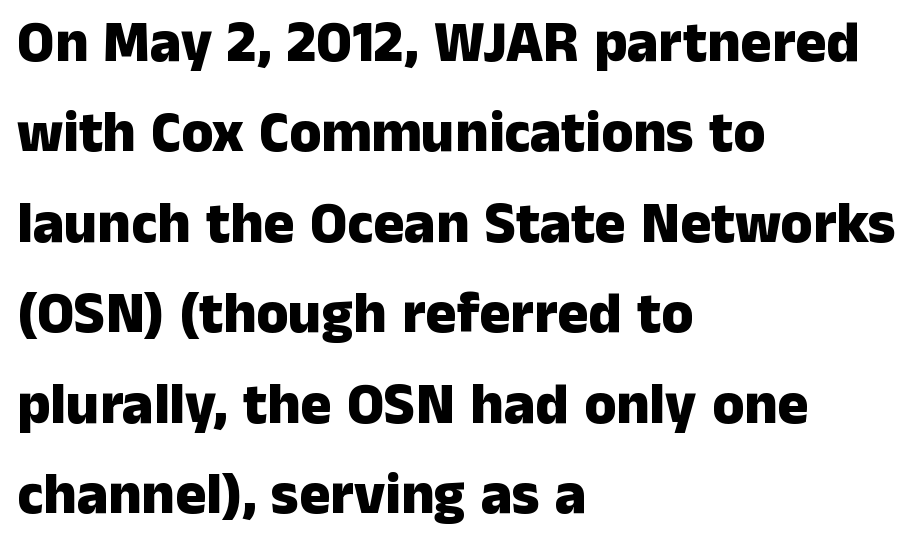
The designer went with a sans here, leaving each stem footless. A classic flush-left, rag-right setting is used for this passage. Line spacing here is normal. Stroke thickness is high; the sample reads as a true bold. This rendering leaves character spacing at its baseline value. Notice how the stems are strictly vertical — no italics here.
